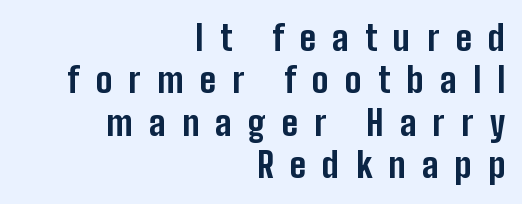
Q: Is the text bold? A: Yes.
Q: Is the text italic (slanted)? A: No, it is upright.
Q: Is the typeface a serif or a sans-serif typeface? A: Sans-serif.
Q: Is the text underlined? A: No.
Q: How is the paragraph aligned? A: Right-aligned.
Q: Is the spacing between letters normal or unusually wide? A: Unusually wide.
Q: Is the spacing between lines tight, normal or loose? A: Normal.
Q: Width (condensed, normal, or wide)? A: Condensed.
Q: Stroke contrast? A: Low.
Q: x-height? A: Medium.
Q: Monospaced? A: No.
